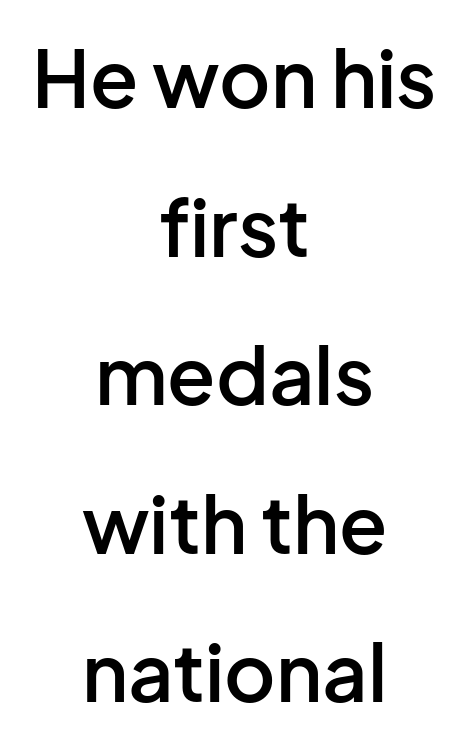
{"serif": "no", "italic": "no", "bold": "semi", "weight": "semibold", "width": "normal", "stroke_contrast": "low", "x_height": "medium", "monospaced": "no", "underline": "no", "align": "center", "line_spacing_ratio": 1.88, "letter_spacing": "normal", "letter_spacing_em": 0.0, "glyph_px": 79}
